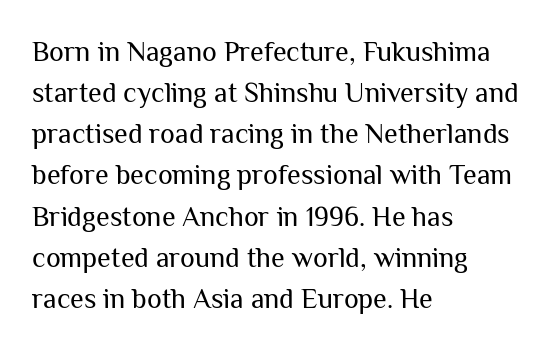
The image shows 28 px regular-weight sans-serif type, upright; set left-aligned, normal line spacing (1.47x), normal letter spacing, not underlined; medium stroke contrast and a medium x-height.
